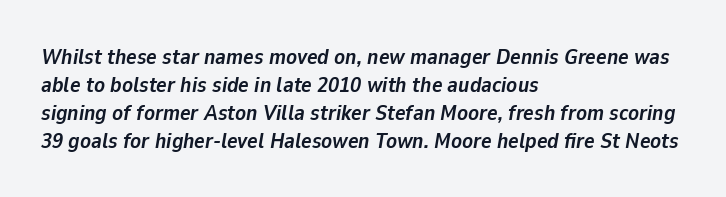
Normally led — the rows are evenly, conventionally spaced. Has an underline been added? It has not. The compositor pushed each line to the left boundary. The horizontal fit of the characters is conventional and even.
